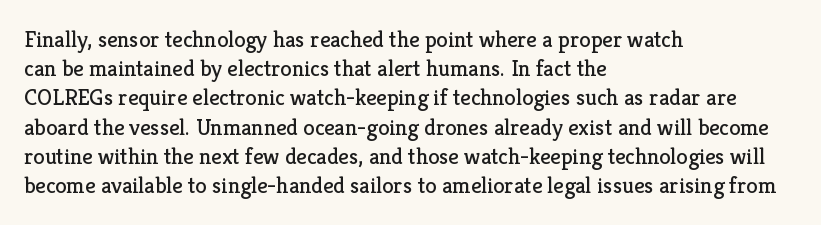
{"italic": "no", "bold": "no", "underline": "no", "align": "left", "line_spacing": "normal", "line_spacing_ratio": 1.27, "letter_spacing": "normal", "letter_spacing_em": 0.0, "glyph_px": 23}
